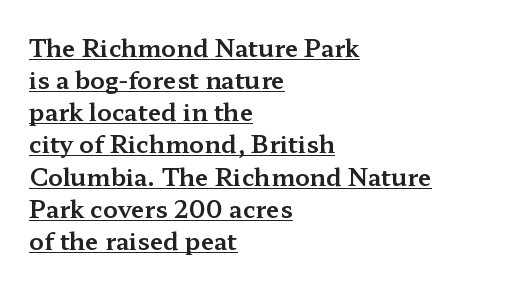
The image shows 24 px text type, upright; set left-aligned, normal line spacing (1.34x), normal letter spacing, underlined.
